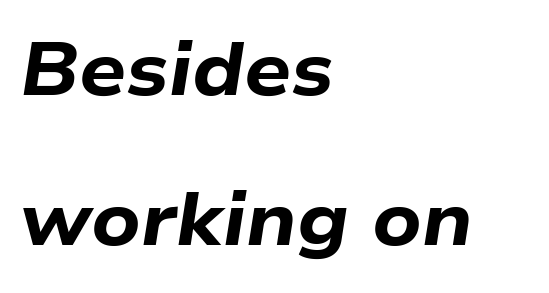
The image shows 74 px bold, wide type, italic (leaning right); set left-aligned, loose line spacing (2.03x), normal letter spacing, not underlined; low stroke contrast and a medium x-height.
